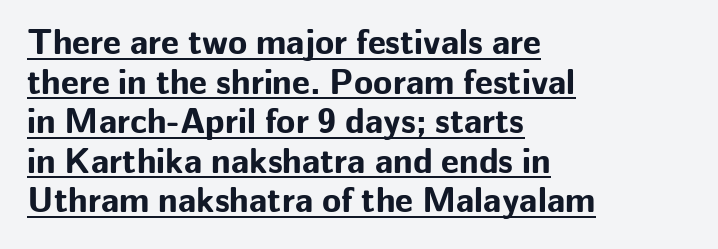
The image shows 35 px bold sans-serif type, upright; set left-aligned, tight line spacing (1.13x), normal letter spacing, underlined; low stroke contrast and a medium x-height.
